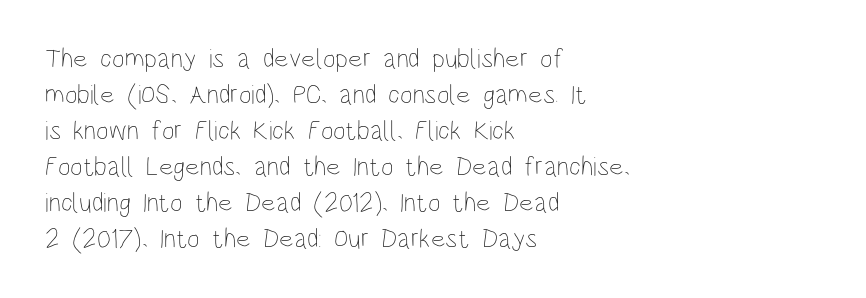
A clean baseline with only descenders dipping below it. The letters stand upright; this is a roman face. The letterforms sit shoulder to shoulder at normal distance. The compositor pushed each line to the left boundary.
